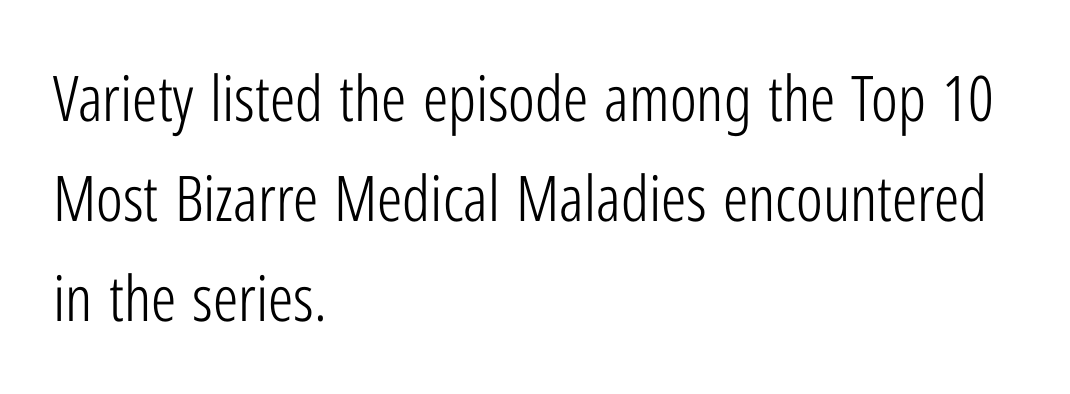
A bare baseline throughout the passage. The weight tops out at a normal text grade. No feet cap the strokes, marking this as sans-serif type. In terms of leading, this rendering sits right in the middle. The letters advance in unequal steps, a hallmark of proportional type. Notice how the passage keeps a crisp vertical edge on the left only.
